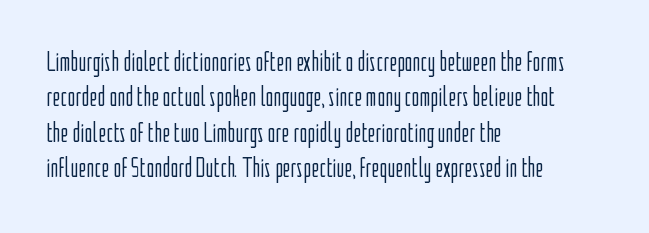
The image shows 27 px text type, upright; set left-aligned, normal line spacing (1.31x), normal letter spacing, not underlined.
